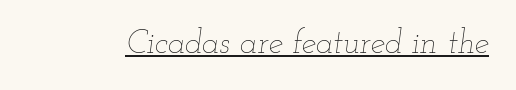
Q: Is the text bold? A: No.
Q: Is the text italic (slanted)? A: Yes, it leans right by about 12 degrees.
Q: Is the text underlined? A: Yes.
Q: Is the spacing between letters normal or unusually wide? A: Normal.
Q: Width (condensed, normal, or wide)? A: Wide.
Q: Stroke contrast? A: Low.
Q: x-height? A: Small.
Q: Monospaced? A: No.
